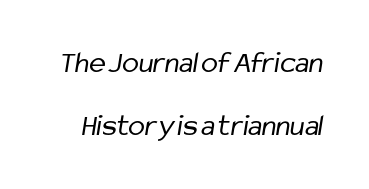
Check where the strokes stop: nothing finishes them off — pure sans. A typesetter would call this proportional, since set widths differ per character. Weight class: somewhere from thin through regular. Lines of text with bare space underneath. If you measured baseline to baseline, you'd find a long distance. Nobody touched the tracking dial on this one.
